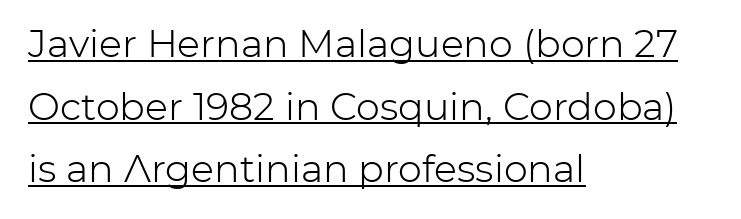
Q: Is the text bold? A: No.
Q: Is the text italic (slanted)? A: No, it is upright.
Q: Is the typeface a serif or a sans-serif typeface? A: Sans-serif.
Q: Is the text underlined? A: Yes.
Q: How is the paragraph aligned? A: Left-aligned.
Q: Is the spacing between letters normal or unusually wide? A: Normal.
Q: Is the spacing between lines tight, normal or loose? A: Normal.
Q: Width (condensed, normal, or wide)? A: Normal.
Q: Stroke contrast? A: Low.
Q: x-height? A: Medium.
Q: Monospaced? A: No.
